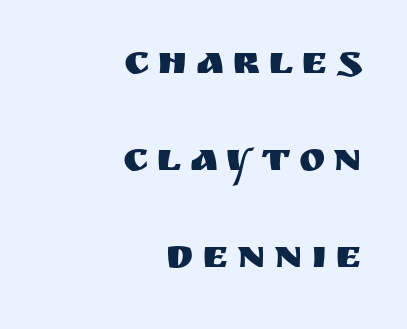
{"serif": "no", "italic": "no", "width": "normal", "stroke_contrast": "medium", "x_height": "large", "monospaced": "no", "underline": "no", "align": "right", "line_spacing": "loose", "line_spacing_ratio": 2.43, "letter_spacing": "wide", "letter_spacing_em": 0.21, "glyph_px": 40}
